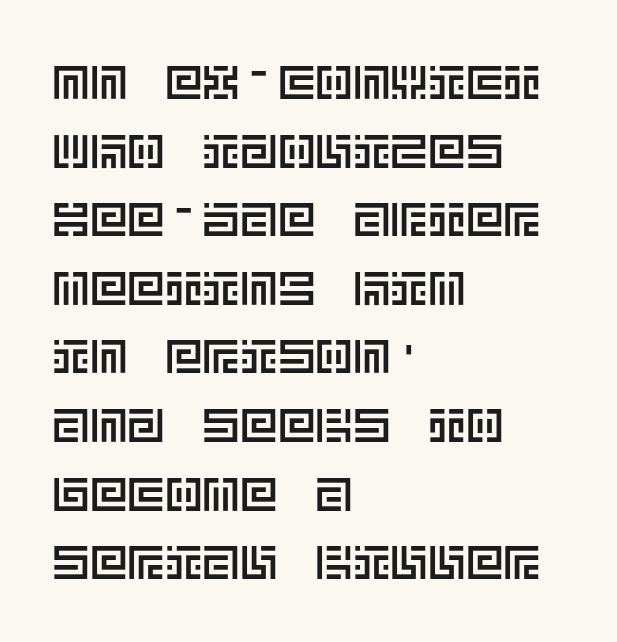
The line-height multiplier appears to be the usual default. Underlining? Definitely not there. Line starts are locked; line ends wander. The horizontal fit of the characters is conventional and even. The specimen reads as upright at a glance.
